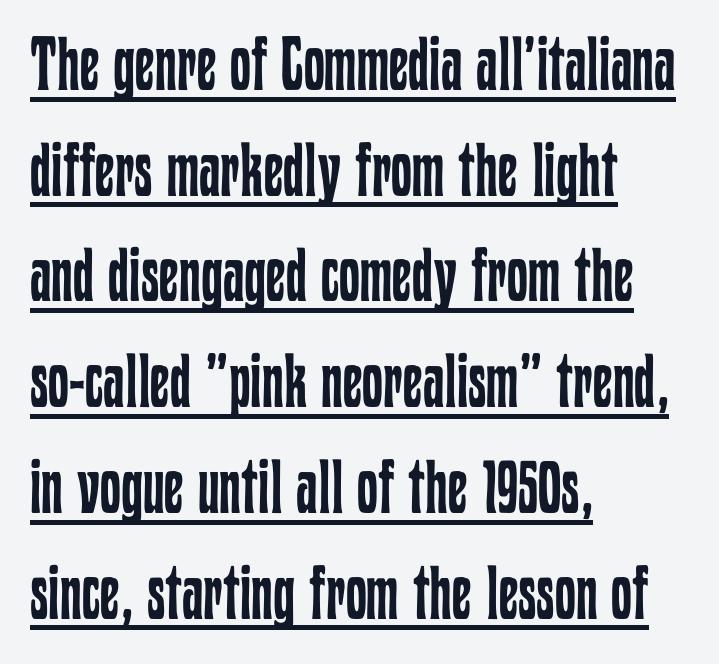
Does extra space separate the letters? No, they use regular spacing. Line starts are locked; line ends wander. The typeface has the unassuming heft of standard copy or less. Summary of vertical rhythm: regular, with standard interline spacing. The rendered words wear a rule along their underside. Looks like regular typesetting: each glyph gets only the width it needs.
